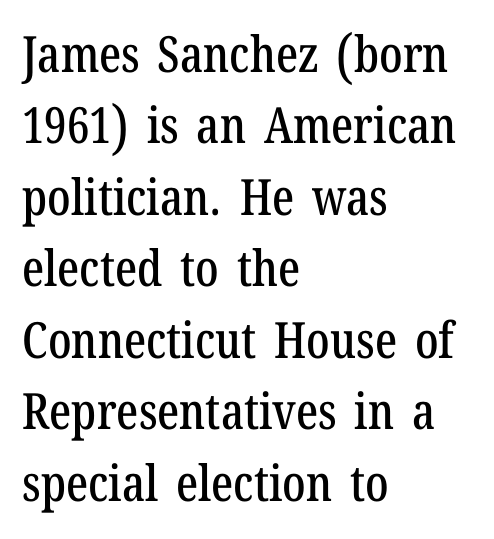
Q: Is the text italic (slanted)? A: No, it is upright.
Q: Is the typeface a serif or a sans-serif typeface? A: Serif.
Q: Is the text underlined? A: No.
Q: How is the paragraph aligned? A: Left-aligned.
Q: Is the spacing between letters normal or unusually wide? A: Normal.
Q: Is the spacing between lines tight, normal or loose? A: Normal.
Q: Width (condensed, normal, or wide)? A: Condensed.
Q: Stroke contrast? A: Low.
Q: x-height? A: Medium.
Q: Monospaced? A: No.
